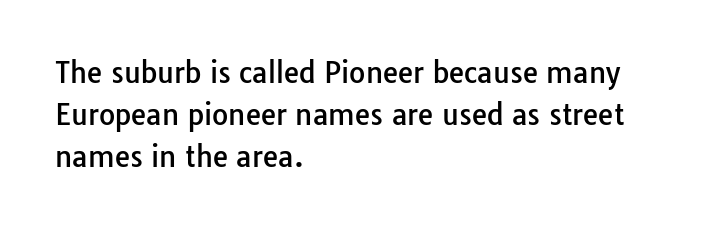
Q: Is the text italic (slanted)? A: No, it is upright.
Q: Is the typeface a serif or a sans-serif typeface? A: Sans-serif.
Q: Is the text underlined? A: No.
Q: How is the paragraph aligned? A: Left-aligned.
Q: Is the spacing between letters normal or unusually wide? A: Normal.
Q: Is the spacing between lines tight, normal or loose? A: Normal.
Q: Width (condensed, normal, or wide)? A: Normal.
Q: Stroke contrast? A: Low.
Q: x-height? A: Medium.
Q: Monospaced? A: No.
